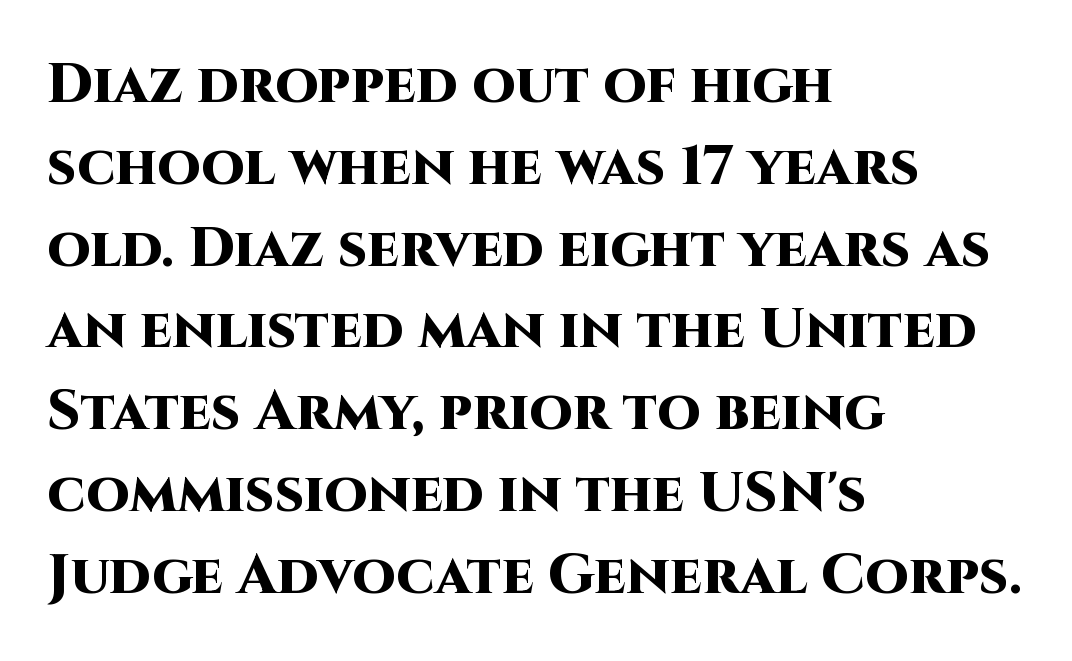
Pretty heavy lettering here — definitely bold. Short and long lines alike share a common starting point at left. Spacing verdict: proportional, widths tailored to each character. Unlike italic type, these characters show no tilt at all.
